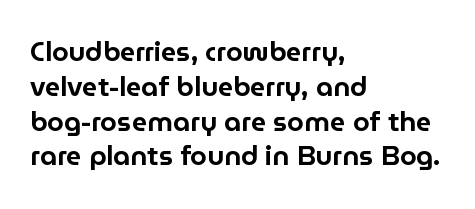
{"italic": "no", "underline": "no", "align": "left", "line_spacing": "normal", "line_spacing_ratio": 1.29, "letter_spacing": "normal", "letter_spacing_em": 0.0, "glyph_px": 27}
